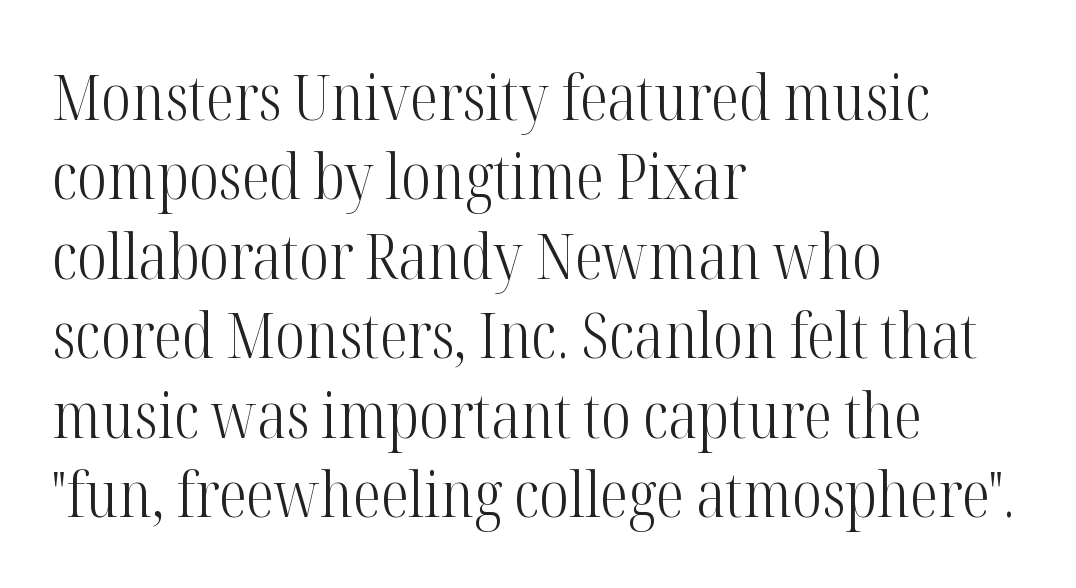
The image shows 63 px light, condensed serif type, upright; set left-aligned, normal line spacing (1.26x), normal letter spacing, not underlined; high stroke contrast and a medium x-height.
